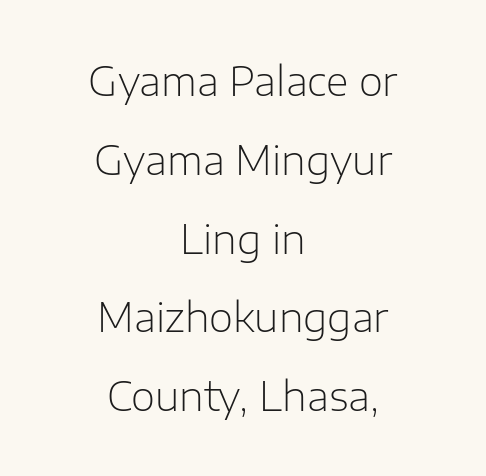
{"serif": "no", "italic": "no", "bold": "no", "weight": "light", "width": "normal", "stroke_contrast": "low", "x_height": "medium", "monospaced": "no", "underline": "no", "align": "center", "line_spacing": "loose", "line_spacing_ratio": 2.02, "letter_spacing": "normal", "letter_spacing_em": 0.0, "glyph_px": 39}
